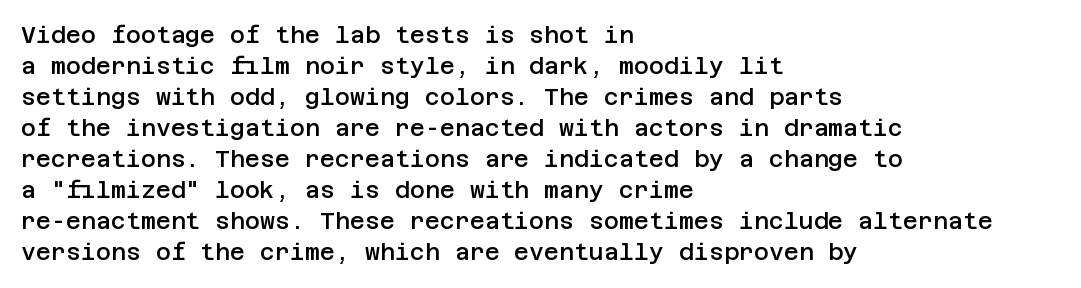
{"italic": "no", "bold": "semi", "underline": "no", "align": "left", "line_spacing": "normal", "line_spacing_ratio": 1.35, "letter_spacing": "normal", "letter_spacing_em": 0.0, "glyph_px": 23}
